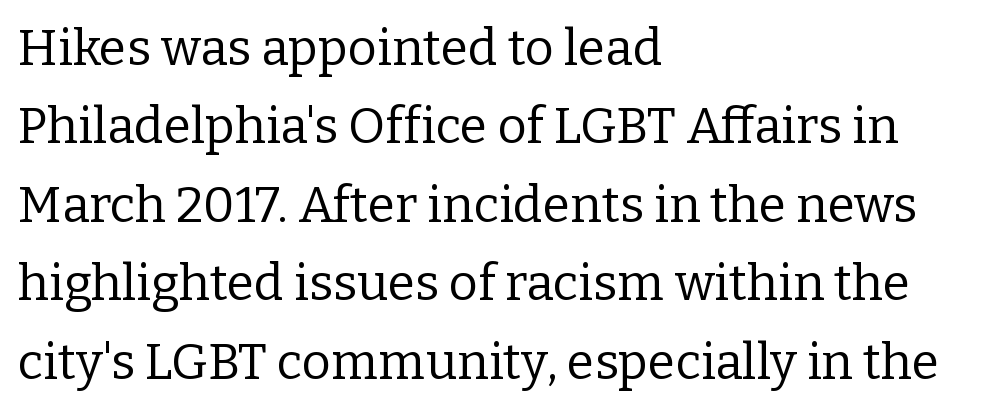
The face looks like a standard text weight, possibly lighter. The rendering keeps characters at their native spacing. Descenders are the only things crossing below the line. Horizontally, the lines are justified to the leading edge only.
